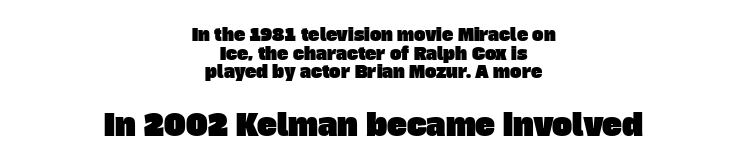
{"serif": "no", "width": "normal", "stroke_contrast": "low", "x_height": "large", "monospaced": "no", "underline": "no", "align": "center", "line_spacing": "tight", "line_spacing_ratio": 1.09, "letter_spacing": "normal", "letter_spacing_em": 0.0, "larger_block": "second", "size_ratio": 1.76, "glyph_px": 30}
